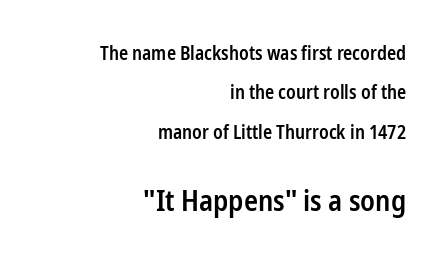
{"serif": "no", "italic": "no", "bold": "semi", "weight": "semibold", "width": "condensed", "stroke_contrast": "low", "x_height": "medium", "monospaced": "no", "underline": "no", "align": "right", "line_spacing": "loose", "line_spacing_ratio": 2.07, "letter_spacing": "normal", "letter_spacing_em": 0.0, "larger_block": "second", "size_ratio": 1.53, "glyph_px": 29}
